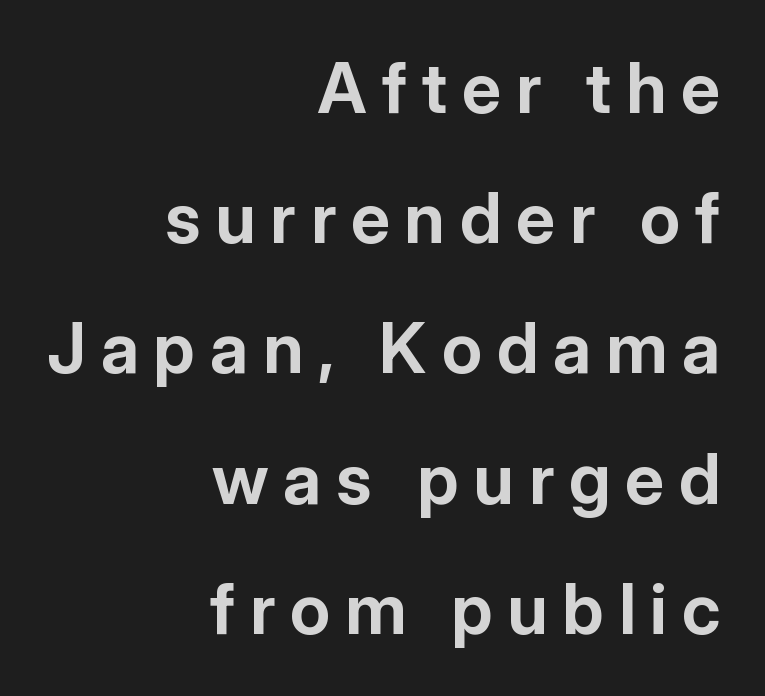
{"serif": "no", "italic": "no", "bold": "yes", "weight": "bold", "width": "normal", "stroke_contrast": "low", "x_height": "medium", "monospaced": "no", "underline": "no", "align": "right", "line_spacing_ratio": 1.86, "letter_spacing": "wide", "letter_spacing_em": 0.21, "glyph_px": 70}
